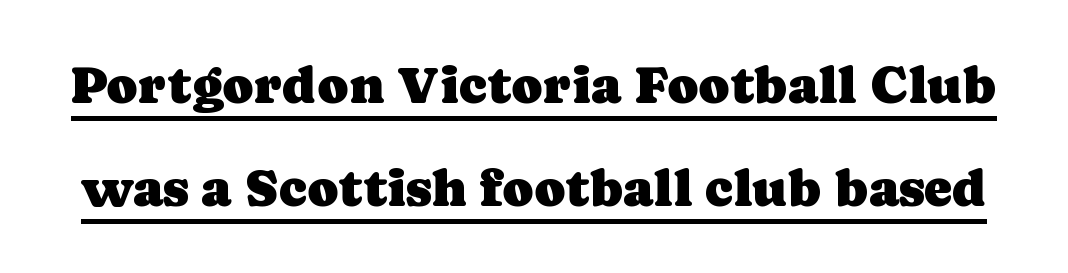
{"serif": "yes", "italic": "no", "width": "normal", "stroke_contrast": "low", "x_height": "medium", "monospaced": "no", "underline": "yes", "line_spacing": "loose", "line_spacing_ratio": 1.94, "letter_spacing": "normal", "letter_spacing_em": 0.0, "glyph_px": 53}
